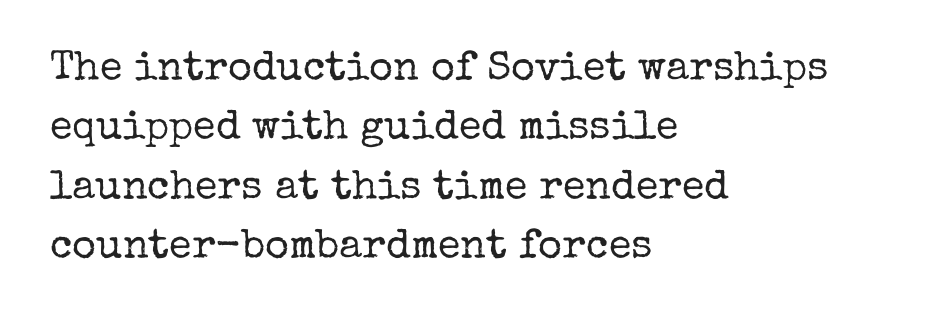
Q: Is the text bold? A: No.
Q: Is the text italic (slanted)? A: No, it is upright.
Q: Is the typeface a serif or a sans-serif typeface? A: Serif.
Q: Is the text underlined? A: No.
Q: How is the paragraph aligned? A: Left-aligned.
Q: Is the spacing between letters normal or unusually wide? A: Normal.
Q: Is the spacing between lines tight, normal or loose? A: Normal.
Q: Width (condensed, normal, or wide)? A: Normal.
Q: Stroke contrast? A: Low.
Q: x-height? A: Medium.
Q: Monospaced? A: No.
